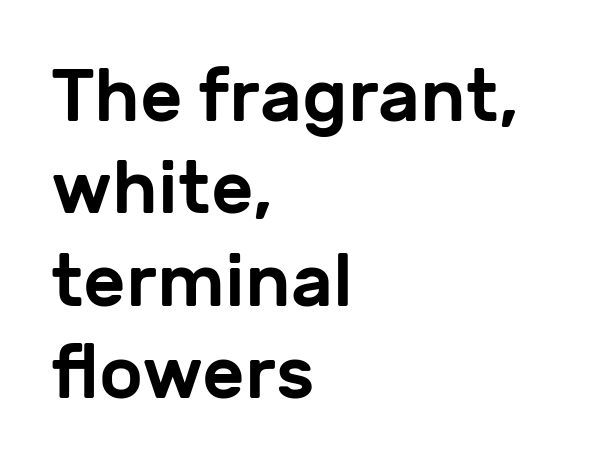
{"serif": "no", "italic": "no", "width": "normal", "stroke_contrast": "low", "x_height": "medium", "monospaced": "no", "underline": "no", "align": "left", "line_spacing": "normal", "line_spacing_ratio": 1.25, "letter_spacing": "normal", "letter_spacing_em": 0.0, "glyph_px": 74}
